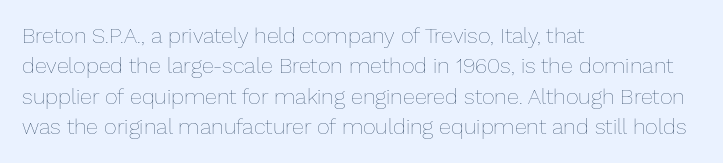
A quiet, ordinary-to-light weight characterises the typeface. The text block is weighted toward the left margin, trailing off unevenly rightward. This rendering leaves character spacing at its baseline value. Characters remain perfectly vertical along every line. The strip under each line holds only bare page.
